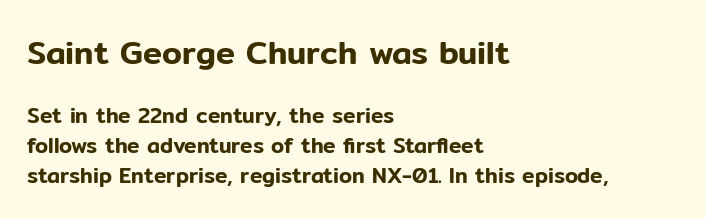
This rendering uses left alignment, leaving the right contour irregular. Think of a printed novel: that variable character pitch is what you see here. How are the letters spaced? Ordinarily, with no added tracking. Does the lettering tilt? It doesn't — this is upright.
